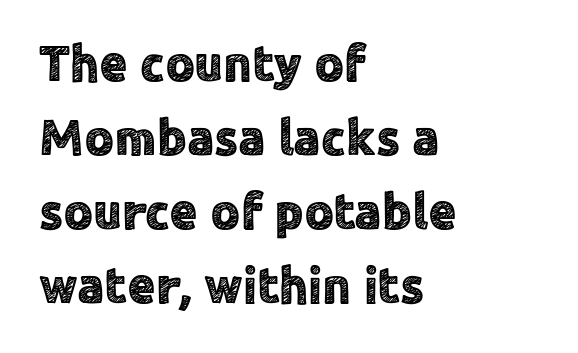
{"serif": "no", "italic": "no", "width": "normal", "x_height": "medium", "monospaced": "no", "underline": "no", "align": "left", "line_spacing": "normal", "line_spacing_ratio": 1.45, "letter_spacing": "normal", "letter_spacing_em": 0.0, "glyph_px": 51}
